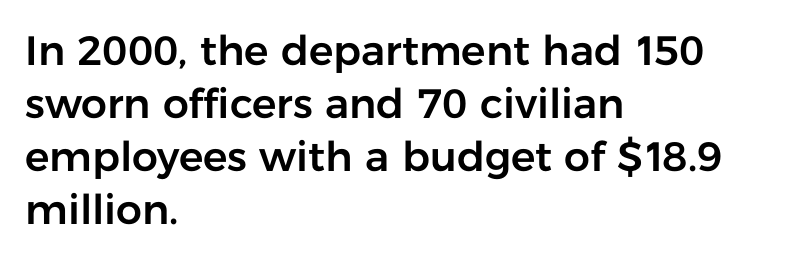
Q: Is the text italic (slanted)? A: No, it is upright.
Q: Is the typeface a serif or a sans-serif typeface? A: Sans-serif.
Q: Is the text underlined? A: No.
Q: How is the paragraph aligned? A: Left-aligned.
Q: Is the spacing between letters normal or unusually wide? A: Normal.
Q: Is the spacing between lines tight, normal or loose? A: Normal.
Q: Width (condensed, normal, or wide)? A: Normal.
Q: Stroke contrast? A: Low.
Q: x-height? A: Medium.
Q: Monospaced? A: No.
